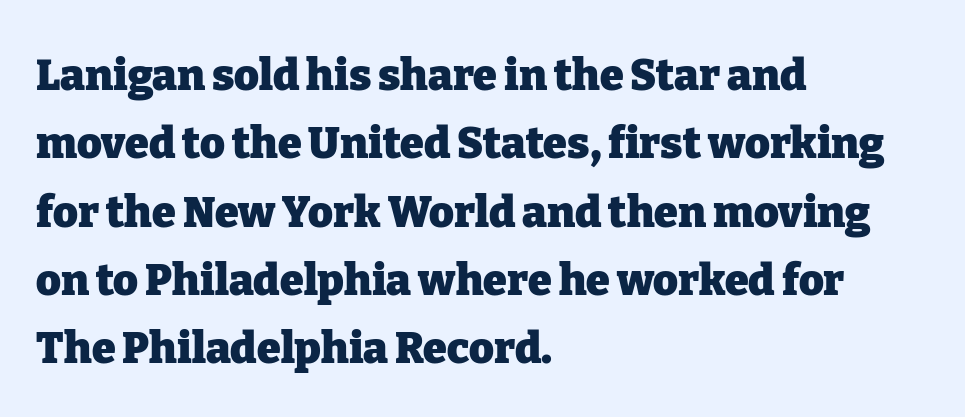
The specimen omits any rule beneath the text block's lines. Reading down the column, the eye jumps a familiar distance to each next line. The rendering keeps characters at their native spacing. The rag falls on the right side of this text block.
